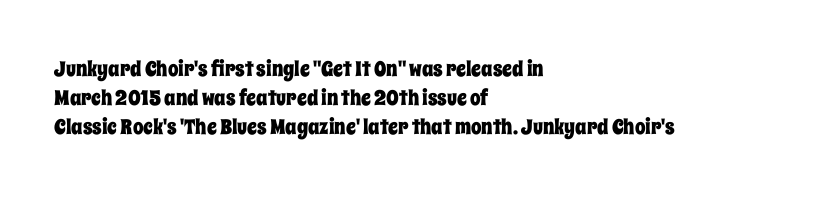
Each word holds together tightly as a unit, with standard inter-letter gaps. Left-aligned paragraph, ragged on the right. The vertical gap from one line to the next is medium. Nope, not italic — everything's standing straight. Check the space under the baseline: it is left empty.
